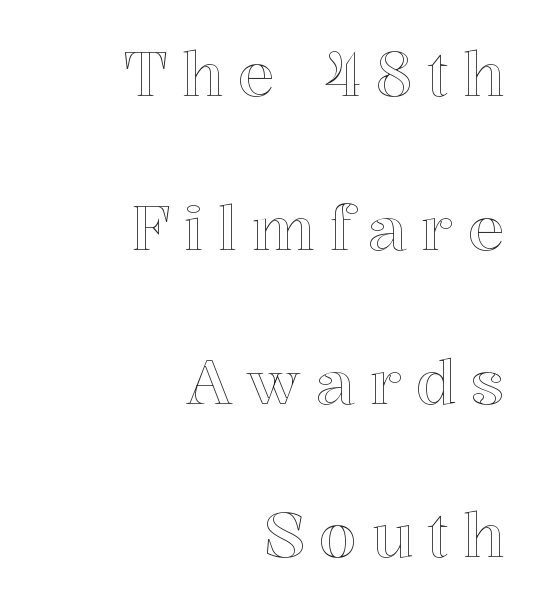
In CSS terms this would be text-align: right. Character widths vary here, with narrow letters taking less room than wide ones. The type is letterspaced generously, with wide tracking. Vertically, the passage feels expansive, rows floating well apart.
